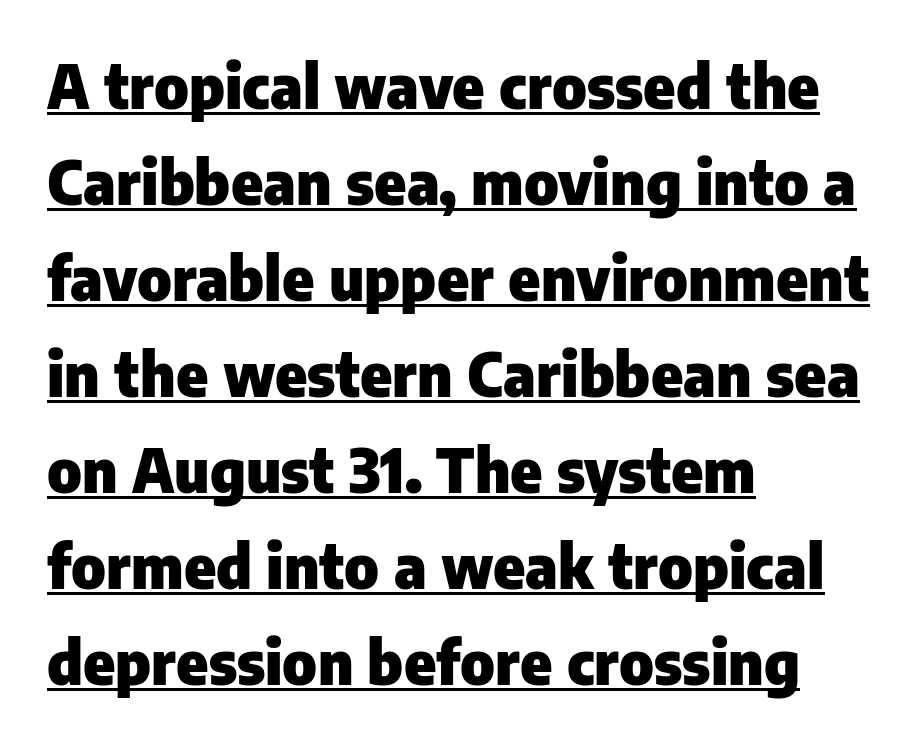
{"serif": "no", "italic": "no", "bold": "yes", "weight": "heavy", "width": "normal", "stroke_contrast": "low", "x_height": "medium", "monospaced": "no", "underline": "yes", "align": "left", "line_spacing": "normal", "line_spacing_ratio": 1.6, "letter_spacing": "normal", "letter_spacing_em": 0.0, "glyph_px": 60}
